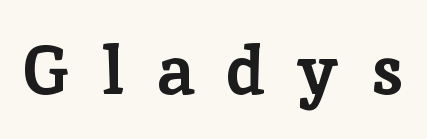
{"serif": "yes", "italic": "no", "bold": "yes", "weight": "bold", "width": "normal", "stroke_contrast": "low", "x_height": "medium", "monospaced": "no", "underline": "no", "letter_spacing": "wide", "letter_spacing_em": 0.48, "glyph_px": 69}
